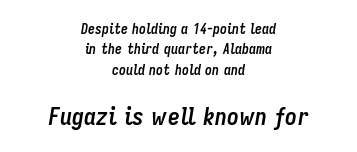
The image shows 24 px bold type, italic (leaning right); set centered, normal line spacing (1.46x), normal letter spacing, not underlined; the second (bottom) block is 1.71x larger.
